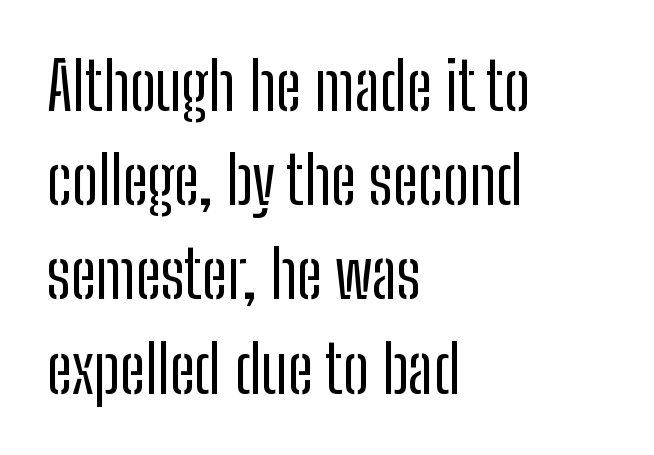
The image shows 65 px regular-weight, condensed sans-serif type, upright; set left-aligned, normal line spacing (1.45x), normal letter spacing, not underlined; low stroke contrast and a medium x-height.
